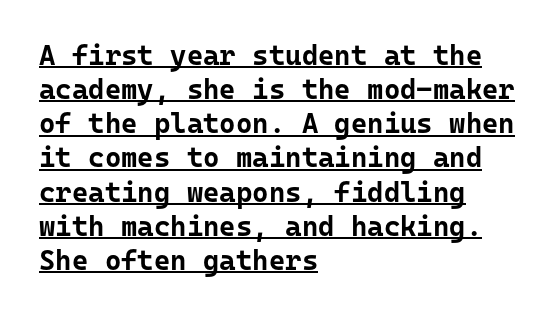
Q: Is the text bold? A: Yes.
Q: Is the text italic (slanted)? A: No, it is upright.
Q: Is the typeface a serif or a sans-serif typeface? A: Sans-serif.
Q: Is the text underlined? A: Yes.
Q: How is the paragraph aligned? A: Left-aligned.
Q: Is the spacing between letters normal or unusually wide? A: Normal.
Q: Width (condensed, normal, or wide)? A: Normal.
Q: Stroke contrast? A: Low.
Q: x-height? A: Medium.
Q: Monospaced? A: Yes.
